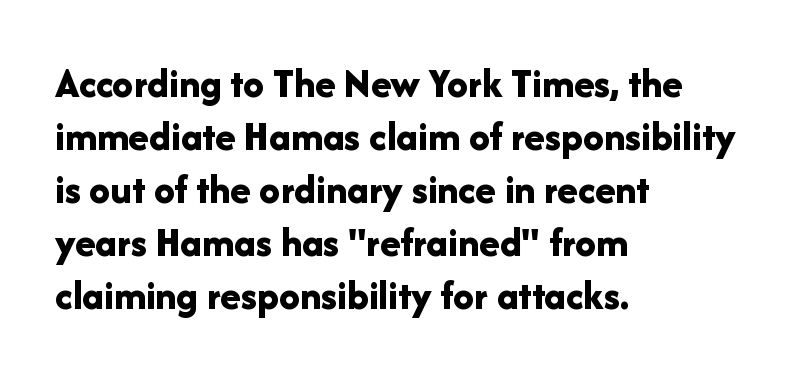
Q: Is the text bold? A: Yes.
Q: Is the text italic (slanted)? A: No, it is upright.
Q: Is the typeface a serif or a sans-serif typeface? A: Sans-serif.
Q: Is the text underlined? A: No.
Q: How is the paragraph aligned? A: Left-aligned.
Q: Is the spacing between letters normal or unusually wide? A: Normal.
Q: Is the spacing between lines tight, normal or loose? A: Normal.
Q: Width (condensed, normal, or wide)? A: Normal.
Q: Stroke contrast? A: Low.
Q: x-height? A: Medium.
Q: Monospaced? A: No.
